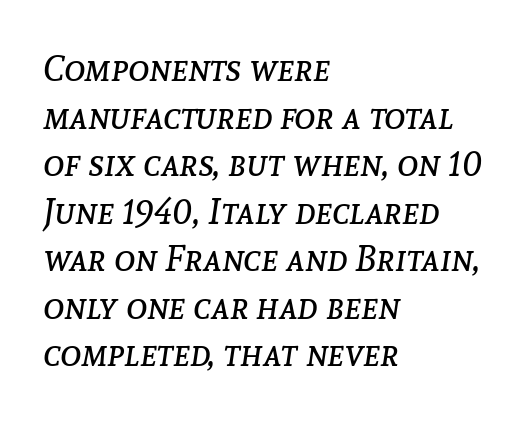
{"italic": "yes", "lean": "right", "slant_degrees": 8, "bold": "no", "weight": "regular", "width": "normal", "stroke_contrast": "low", "x_height": "medium", "monospaced": "no", "underline": "no", "align": "left", "line_spacing": "normal", "line_spacing_ratio": 1.32, "letter_spacing": "normal", "letter_spacing_em": 0.0, "glyph_px": 36}
